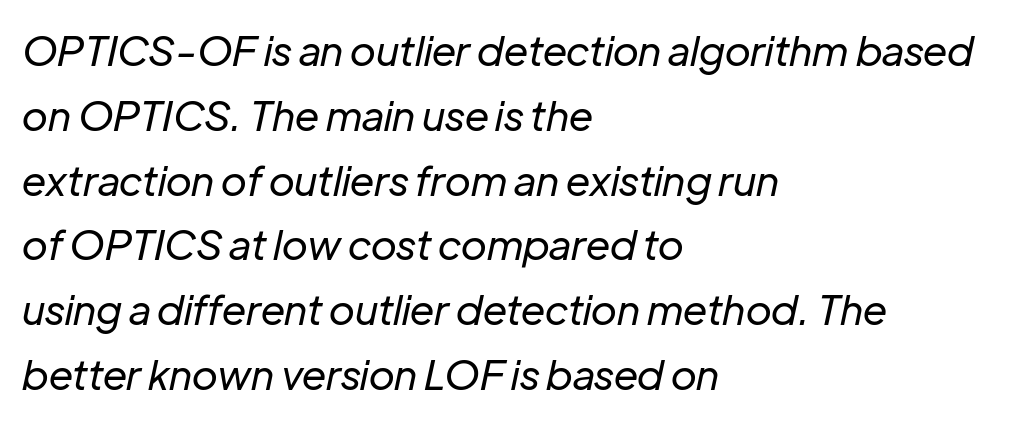
Q: Is the text bold? A: No.
Q: Is the text italic (slanted)? A: Yes, it leans right by about 12 degrees.
Q: Is the text underlined? A: No.
Q: How is the paragraph aligned? A: Left-aligned.
Q: Is the spacing between letters normal or unusually wide? A: Normal.
Q: Is the spacing between lines tight, normal or loose? A: Normal.
Q: Width (condensed, normal, or wide)? A: Normal.
Q: Stroke contrast? A: Low.
Q: x-height? A: Medium.
Q: Monospaced? A: No.
